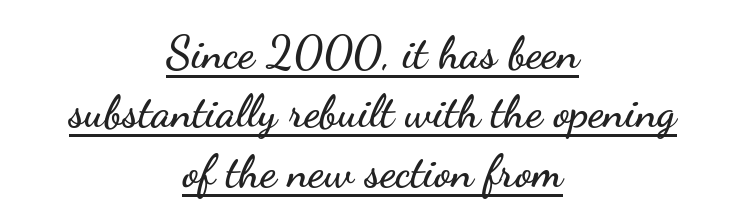
Q: Is the text italic (slanted)? A: Yes.
Q: Is the typeface a serif or a sans-serif typeface? A: Sans-serif.
Q: Is the text underlined? A: Yes.
Q: How is the paragraph aligned? A: Centered.
Q: Is the spacing between letters normal or unusually wide? A: Normal.
Q: Is the spacing between lines tight, normal or loose? A: Normal.
Q: Width (condensed, normal, or wide)? A: Wide.
Q: Stroke contrast? A: Low.
Q: x-height? A: Small.
Q: Monospaced? A: No.
